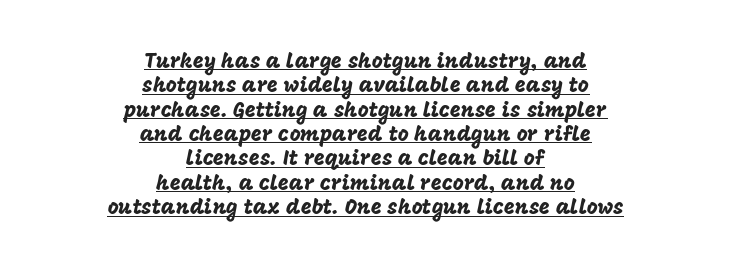
The image shows 21 px text type; set centered, line spacing 1.16x, normal letter spacing, underlined.
